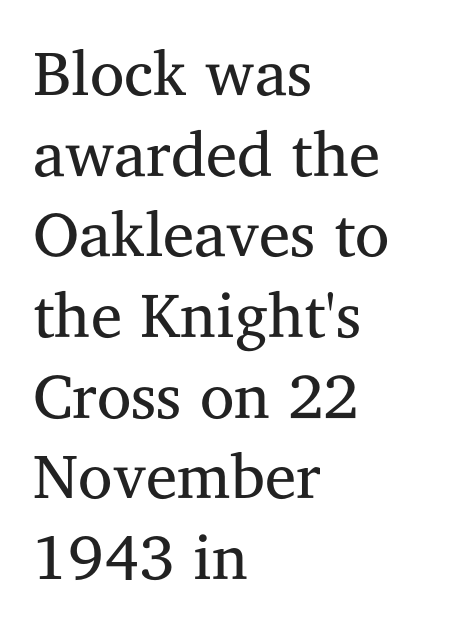
The image shows 63 px regular-weight serif type, upright; set left-aligned, normal line spacing (1.28x), normal letter spacing, not underlined; medium stroke contrast and a medium x-height.
